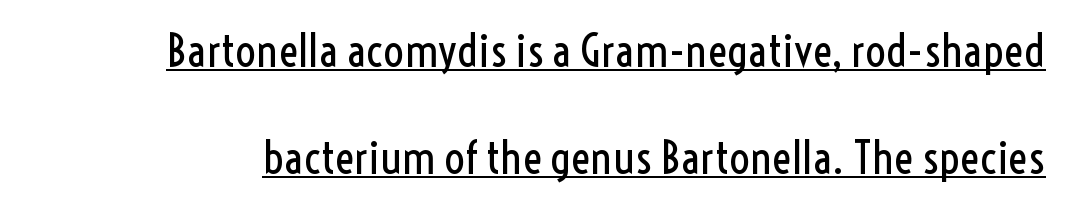
The image shows 46 px regular-weight, condensed sans-serif type, upright; set loose line spacing (2.32x), normal letter spacing, underlined; a medium x-height.
